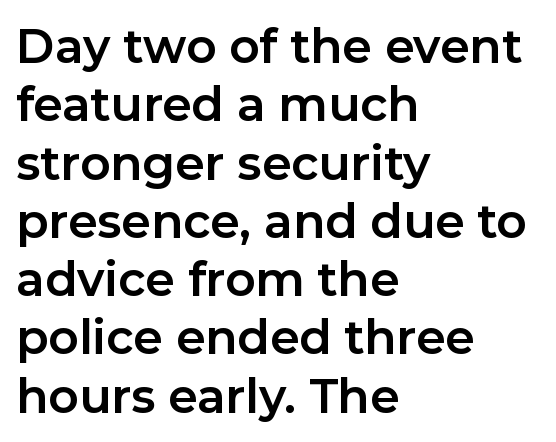
A student would call this left alignment; a typographer would say flush left, rag right. Looks like regular typesetting: each glyph gets only the width it needs. Letters rest on an invisible, unmarked baseline. The face used here has the dense, thick strokes of a bold. What stands out about the letter spacing? Nothing — it is the standard amount.
